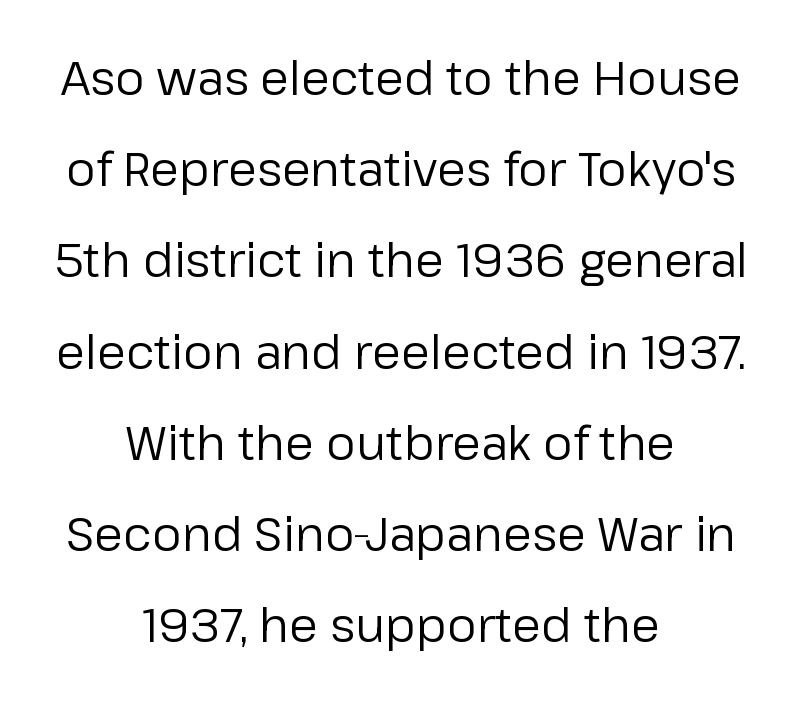
Decoration check: the copy has no underline. Regarding leading, the lines here are spaced well apart. Looks like regular typesetting: each glyph gets only the width it needs. Notice how the stems are strictly vertical — no italics here. Stroke terminals: plain, sans-serif. No letter is thick-stroked: the sample isn't bold.
